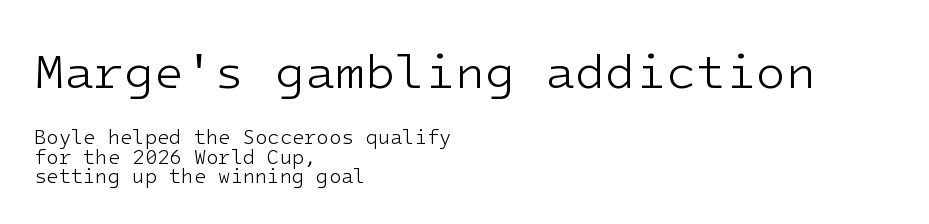
The passage shown is not bold in any degree. Which margin do the lines hug? The left one — the right edge is uneven. The letters in the upper block stand taller than those in the block below. Designer's note — italics off, roman on.
